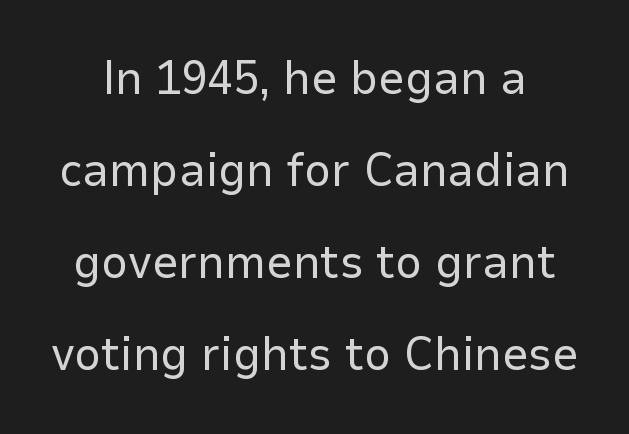
{"serif": "no", "italic": "no", "bold": "no", "weight": "regular", "width": "normal", "stroke_contrast": "low", "x_height": "medium", "monospaced": "no", "underline": "no", "line_spacing": "loose", "line_spacing_ratio": 1.96, "letter_spacing": "normal", "letter_spacing_em": 0.0, "glyph_px": 47}
